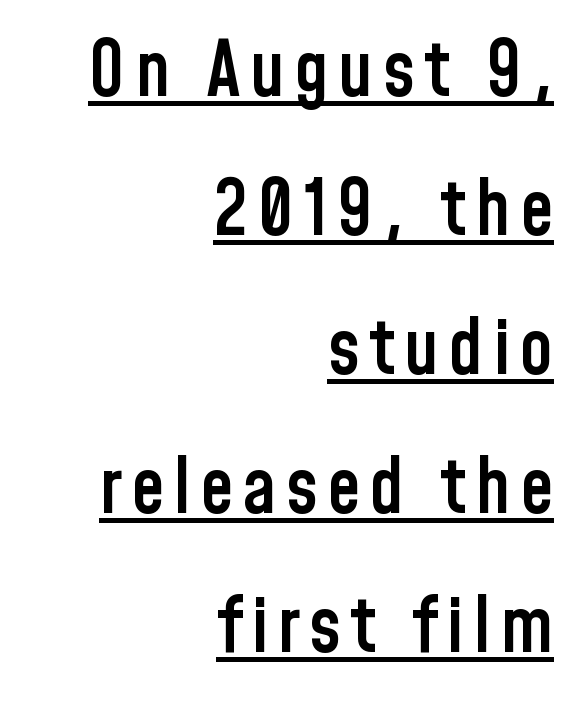
Q: Is the text bold? A: Semi-bold.
Q: Is the text italic (slanted)? A: No, it is upright.
Q: Is the typeface a serif or a sans-serif typeface? A: Sans-serif.
Q: Is the text underlined? A: Yes.
Q: How is the paragraph aligned? A: Right-aligned.
Q: Width (condensed, normal, or wide)? A: Condensed.
Q: Stroke contrast? A: Low.
Q: x-height? A: Medium.
Q: Monospaced? A: No.
